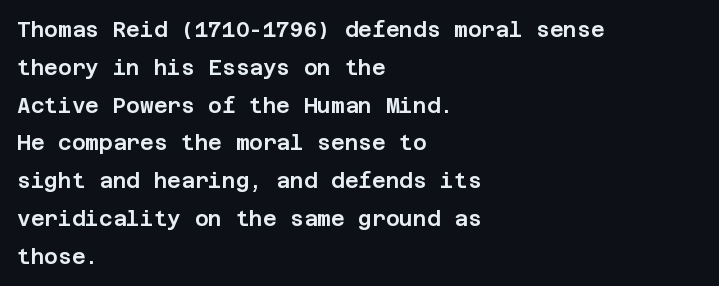
Which margin do the lines hug? The left one — the right edge is uneven. The string is rendered with underlining switched off. A roman cut, with each character standing at attention. Default kerning and tracking; the words read as compact shapes.
